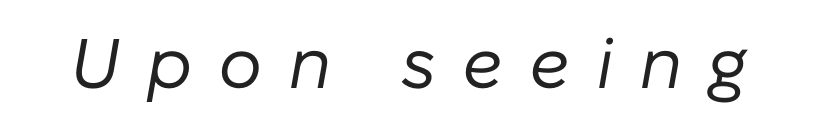
A quiet, ordinary-to-light weight characterises the typeface. The specimen reads as italic at a glance. The face used here is rendered with a markedly widened letterfit. Each letter keeps its own natural width here, so spacing adapts to shape.
